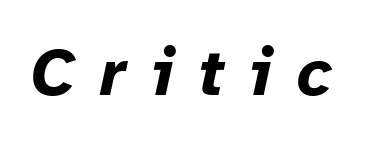
Chunky letters — that's bold for sure. You can tell it's italic because the verticals aren't actually vertical. Compared with typical body copy, the letter spacing here is much looser. The face used here is proportionally spaced, like ordinary book or web type. The glyphs are unaccompanied by any horizontal stroke below them.
